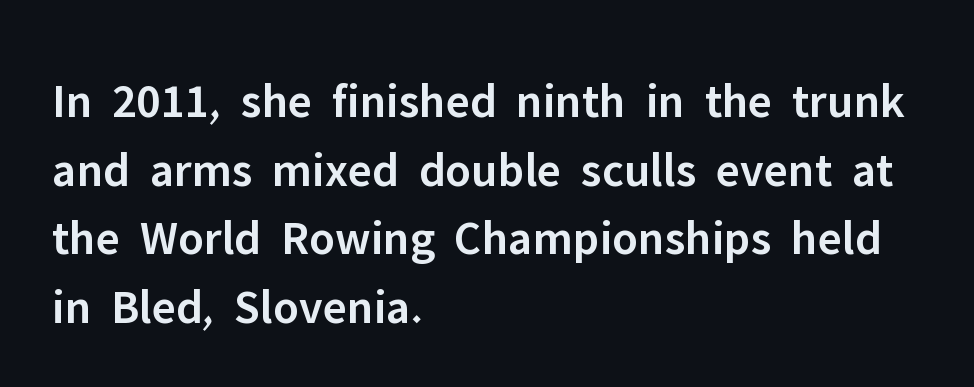
Q: Is the text bold? A: Semi-bold.
Q: Is the text italic (slanted)? A: No, it is upright.
Q: Is the typeface a serif or a sans-serif typeface? A: Sans-serif.
Q: Is the text underlined? A: No.
Q: How is the paragraph aligned? A: Left-aligned.
Q: Is the spacing between letters normal or unusually wide? A: Normal.
Q: Is the spacing between lines tight, normal or loose? A: Normal.
Q: Width (condensed, normal, or wide)? A: Normal.
Q: Stroke contrast? A: Low.
Q: x-height? A: Medium.
Q: Monospaced? A: No.
